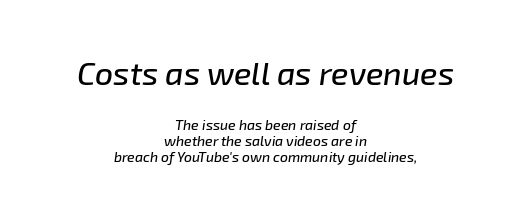
This rendering uses center alignment, leaving both contours irregular but symmetric. Nobody drew a line under any word here. Character size in the leading block exceeds that of the trailing block. Spacing verdict: proportional, widths tailored to each character. The glyphs look as if they've been sheared to an angle.
